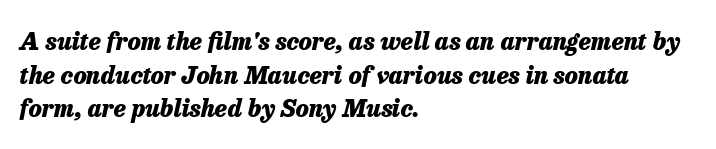
{"italic": "yes", "lean": "right", "slant_degrees": 13, "bold": "yes", "underline": "no", "align": "left", "line_spacing": "normal", "line_spacing_ratio": 1.4, "letter_spacing": "normal", "letter_spacing_em": 0.0, "glyph_px": 24}
